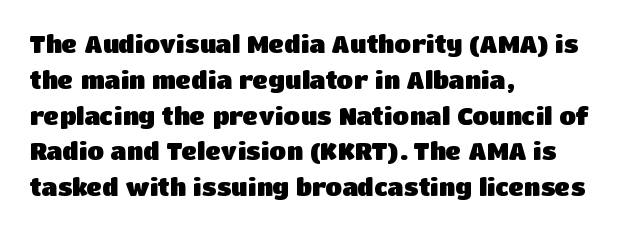
Italic: no, the glyphs are upright roman. Reading down the column, the eye jumps a familiar distance to each next line. Each row of text sits above clean, open space. Chunky letters — that's bold for sure.
